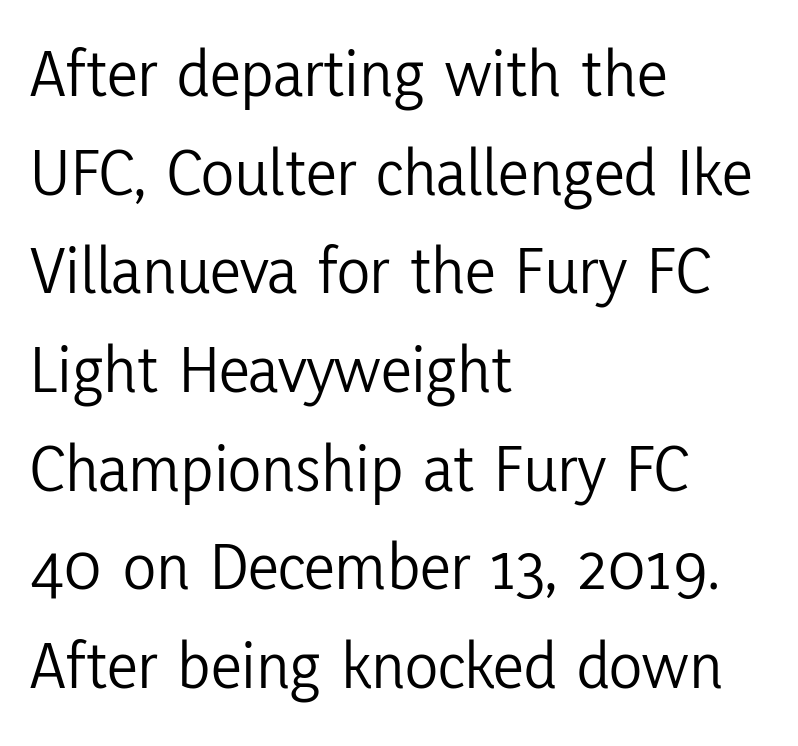
Q: Is the text bold? A: No.
Q: Is the text italic (slanted)? A: No, it is upright.
Q: Is the typeface a serif or a sans-serif typeface? A: Sans-serif.
Q: Is the text underlined? A: No.
Q: How is the paragraph aligned? A: Left-aligned.
Q: Is the spacing between letters normal or unusually wide? A: Normal.
Q: Is the spacing between lines tight, normal or loose? A: Normal.
Q: Width (condensed, normal, or wide)? A: Condensed.
Q: Stroke contrast? A: Low.
Q: x-height? A: Medium.
Q: Monospaced? A: No.
